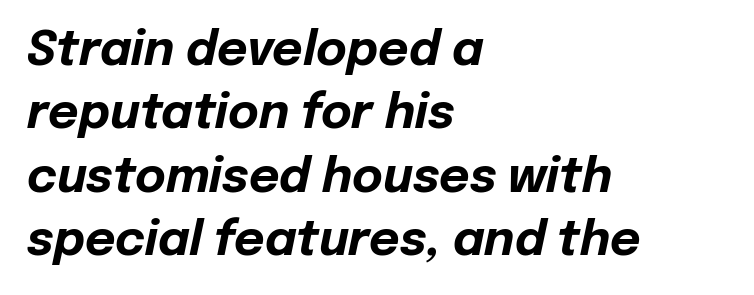
Q: Is the text bold? A: Yes.
Q: Is the text italic (slanted)? A: Yes, it leans right by about 12 degrees.
Q: Is the text underlined? A: No.
Q: How is the paragraph aligned? A: Left-aligned.
Q: Is the spacing between letters normal or unusually wide? A: Normal.
Q: Is the spacing between lines tight, normal or loose? A: Normal.
Q: Width (condensed, normal, or wide)? A: Normal.
Q: Stroke contrast? A: Low.
Q: x-height? A: Medium.
Q: Monospaced? A: No.
